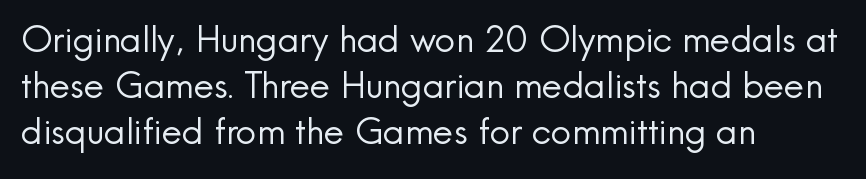
Note the varied advance widths — an 'i' is clearly narrower than an 'm'. A typesetter would call this zero additional tracking. The setting favours the left margin, as ordinary paragraphs usually do. Think standard paragraph weight, or any step lighter than that. Rows of type keep a routine distance in the vertical direction.
